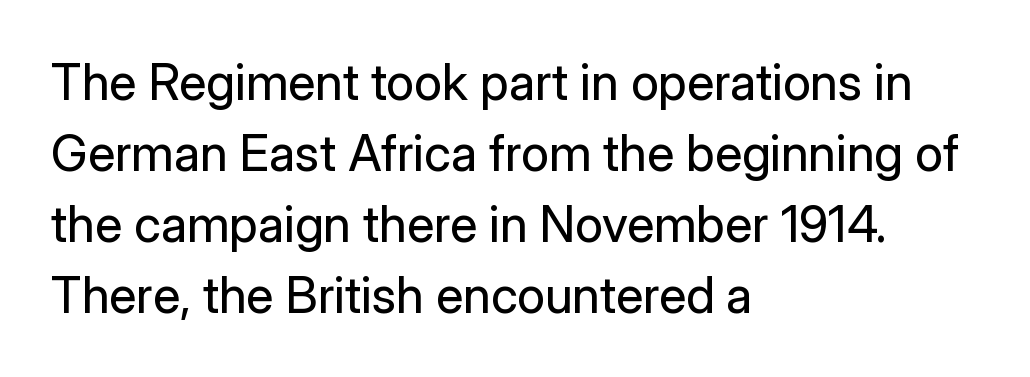
Q: Is the text bold? A: No.
Q: Is the text italic (slanted)? A: No, it is upright.
Q: Is the typeface a serif or a sans-serif typeface? A: Sans-serif.
Q: Is the text underlined? A: No.
Q: How is the paragraph aligned? A: Left-aligned.
Q: Is the spacing between letters normal or unusually wide? A: Normal.
Q: Is the spacing between lines tight, normal or loose? A: Normal.
Q: Width (condensed, normal, or wide)? A: Normal.
Q: Stroke contrast? A: Low.
Q: x-height? A: Medium.
Q: Monospaced? A: No.
